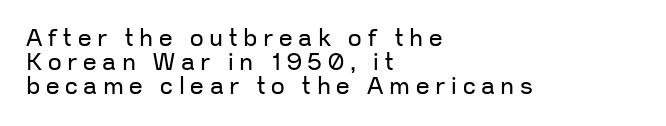
{"italic": "no", "bold": "no", "underline": "no", "align": "left", "line_spacing": "tight", "line_spacing_ratio": 1.01, "letter_spacing": "wide", "letter_spacing_em": 0.24, "glyph_px": 24}
